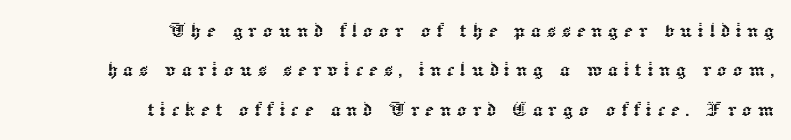
Is the letter spacing exaggerated? Yes — the characters are pushed far apart. This is roman type, the default non-slanted kind. Vertically, the passage feels balanced, rows spaced as you'd expect. The setting favours the right margin, as signatures and pull-quotes sometimes do. Has an underline been added? It has not.
